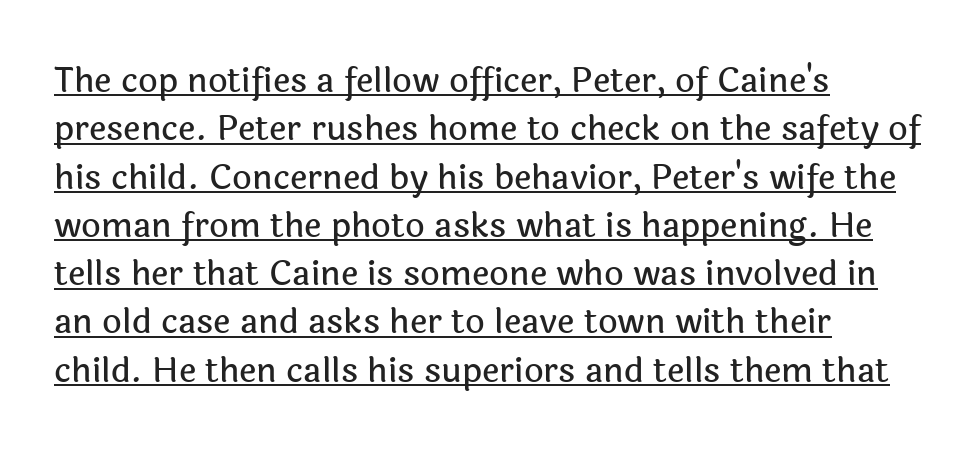
{"serif": "no", "italic": "no", "width": "normal", "x_height": "medium", "monospaced": "no", "underline": "yes", "align": "left", "line_spacing": "normal", "line_spacing_ratio": 1.42, "letter_spacing": "normal", "letter_spacing_em": 0.0, "glyph_px": 34}
